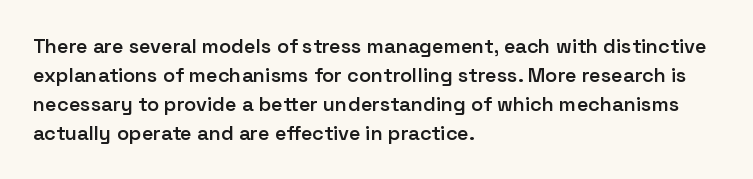
Q: Is the text bold? A: Semi-bold.
Q: Is the text italic (slanted)? A: No, it is upright.
Q: Is the text underlined? A: No.
Q: How is the paragraph aligned? A: Left-aligned.
Q: Is the spacing between letters normal or unusually wide? A: Normal.
Q: Is the spacing between lines tight, normal or loose? A: Normal.
